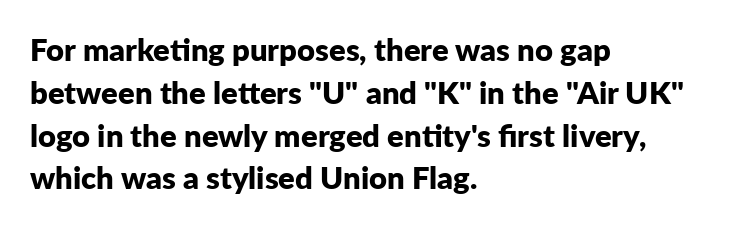
{"serif": "no", "italic": "no", "bold": "yes", "weight": "bold", "width": "normal", "stroke_contrast": "low", "x_height": "medium", "monospaced": "no", "underline": "no", "align": "left", "line_spacing": "normal", "line_spacing_ratio": 1.38, "letter_spacing": "normal", "letter_spacing_em": 0.0, "glyph_px": 31}
